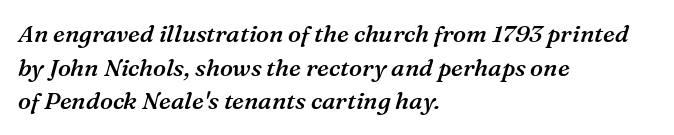
Standard letterfit; no display-style spreading of the glyphs. The sample has been set in demibold, a notch under bold. This rendering features lettering with no underline. Evenly set lines give the paragraph a standard silhouette. A student would call this left alignment; a typographer would say flush left, rag right. A typesetter would mark this as italic.
